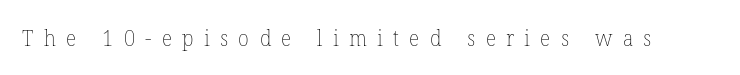
{"italic": "no", "bold": "no", "underline": "no", "letter_spacing": "wide", "letter_spacing_em": 0.47, "glyph_px": 22}
